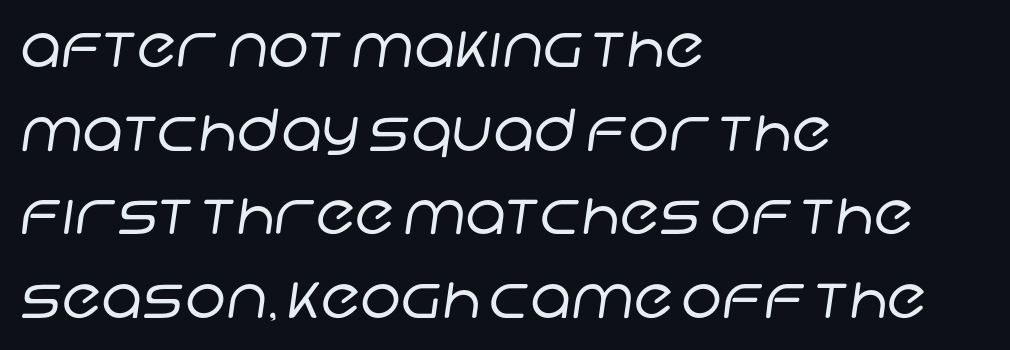
Q: Is the text bold? A: No.
Q: Is the typeface a serif or a sans-serif typeface? A: Sans-serif.
Q: Is the text underlined? A: No.
Q: How is the paragraph aligned? A: Left-aligned.
Q: Is the spacing between letters normal or unusually wide? A: Normal.
Q: Is the spacing between lines tight, normal or loose? A: Normal.
Q: Width (condensed, normal, or wide)? A: Normal.
Q: Stroke contrast? A: Low.
Q: x-height? A: Large.
Q: Monospaced? A: No.
